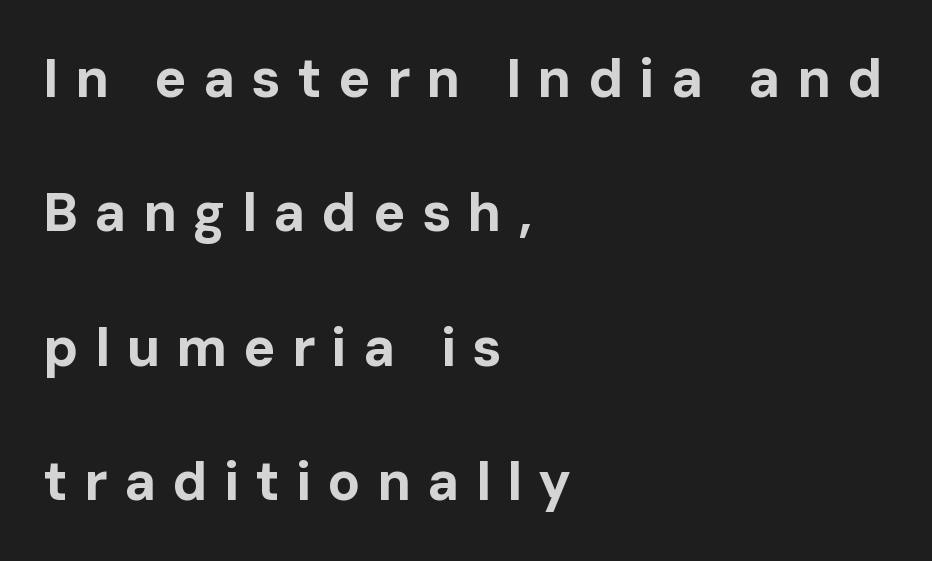
{"serif": "no", "italic": "no", "bold": "yes", "weight": "bold", "width": "normal", "stroke_contrast": "low", "x_height": "medium", "monospaced": "no", "underline": "no", "align": "left", "line_spacing": "loose", "line_spacing_ratio": 2.49, "letter_spacing": "wide", "letter_spacing_em": 0.3, "glyph_px": 54}
